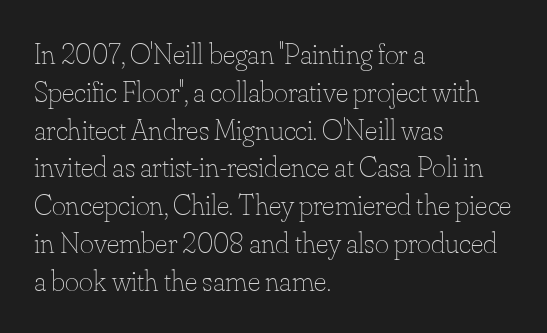
Q: Is the text bold? A: No.
Q: Is the text italic (slanted)? A: No, it is upright.
Q: Is the text underlined? A: No.
Q: How is the paragraph aligned? A: Left-aligned.
Q: Is the spacing between letters normal or unusually wide? A: Normal.
Q: Is the spacing between lines tight, normal or loose? A: Normal.
Q: Width (condensed, normal, or wide)? A: Normal.
Q: Stroke contrast? A: Low.
Q: x-height? A: Small.
Q: Monospaced? A: No.
